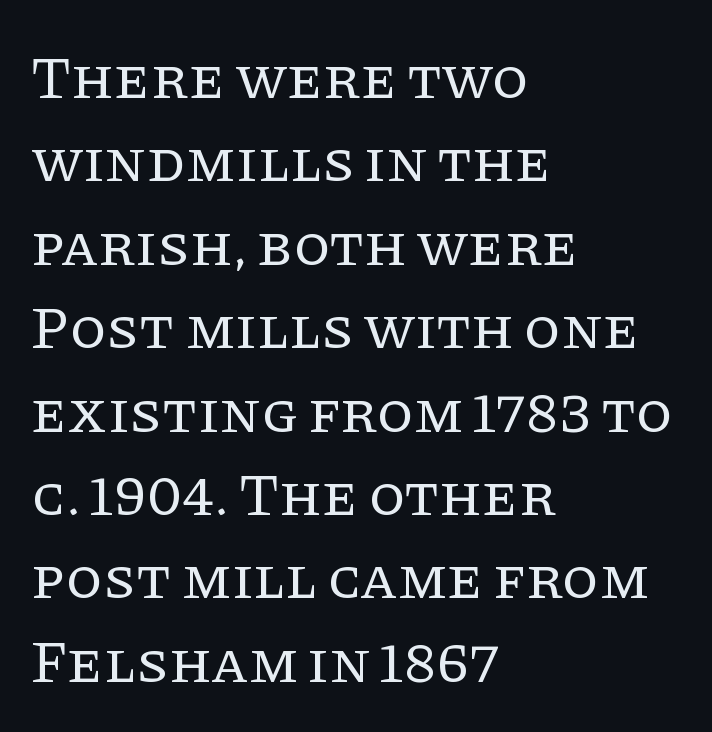
Q: Is the text bold? A: No.
Q: Is the text italic (slanted)? A: No, it is upright.
Q: Is the typeface a serif or a sans-serif typeface? A: Serif.
Q: Is the text underlined? A: No.
Q: How is the paragraph aligned? A: Left-aligned.
Q: Is the spacing between letters normal or unusually wide? A: Normal.
Q: Is the spacing between lines tight, normal or loose? A: Normal.
Q: Width (condensed, normal, or wide)? A: Normal.
Q: Stroke contrast? A: Low.
Q: x-height? A: Large.
Q: Monospaced? A: No.
